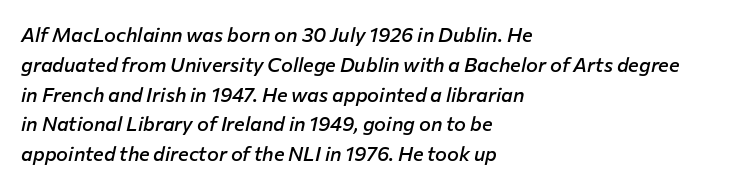
Q: Is the text bold? A: Semi-bold.
Q: Is the text italic (slanted)? A: Yes, it leans right by about 12 degrees.
Q: Is the text underlined? A: No.
Q: How is the paragraph aligned? A: Left-aligned.
Q: Is the spacing between letters normal or unusually wide? A: Normal.
Q: Is the spacing between lines tight, normal or loose? A: Normal.
